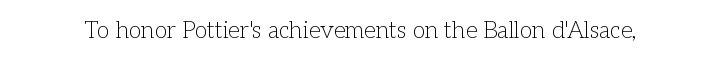
The image shows 23 px text type, upright; set normal letter spacing, not underlined.
